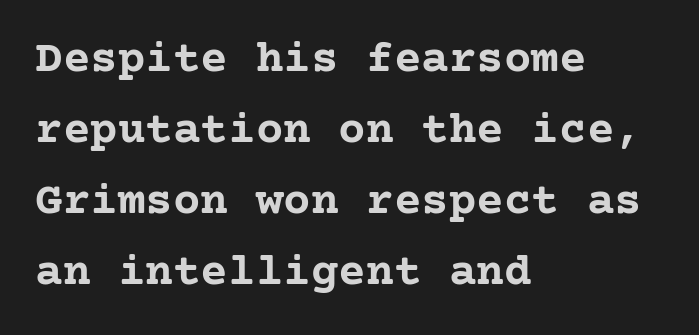
{"serif": "yes", "italic": "no", "bold": "yes", "weight": "semibold", "width": "normal", "stroke_contrast": "low", "x_height": "medium", "underline": "no", "align": "left", "line_spacing": "normal", "line_spacing_ratio": 1.54, "letter_spacing": "normal", "letter_spacing_em": 0.0, "glyph_px": 46}
